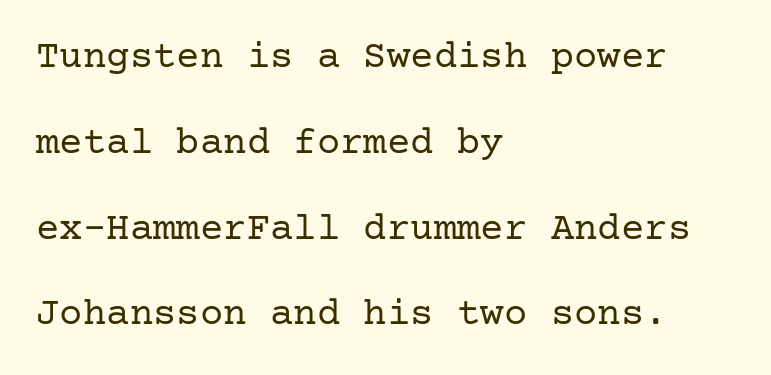
{"serif": "yes", "italic": "no", "bold": "no", "weight": "regular", "width": "normal", "stroke_contrast": "low", "x_height": "medium", "underline": "no", "align": "left", "line_spacing": "loose", "line_spacing_ratio": 2.2, "letter_spacing": "normal", "letter_spacing_em": 0.0, "glyph_px": 39}
